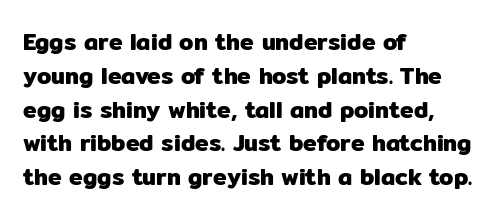
Left-aligned paragraph, ragged on the right. Compared with typical body copy, the letter spacing here is the same. A roman cut, with each character standing at attention. Baseline-to-baseline distance is the conventional proportion of letter height. The string is rendered with underlining switched off.
